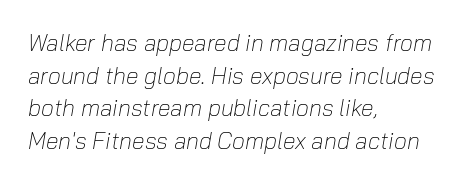
Q: Is the text bold? A: No.
Q: Is the text italic (slanted)? A: Yes, it leans right by about 10 degrees.
Q: Is the text underlined? A: No.
Q: How is the paragraph aligned? A: Left-aligned.
Q: Is the spacing between letters normal or unusually wide? A: Normal.
Q: Is the spacing between lines tight, normal or loose? A: Normal.
